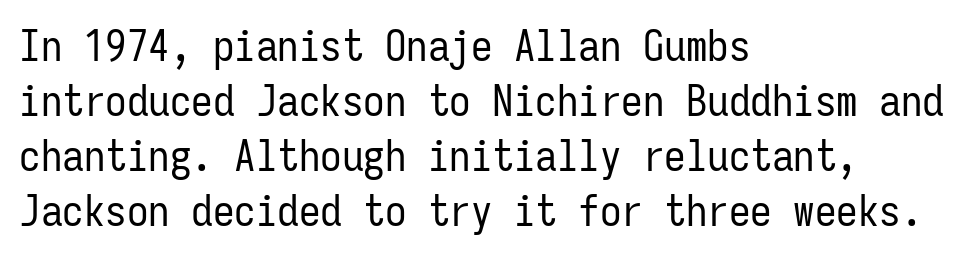
Think of a typewriter: that constant character pitch is what you see here. Does the copy run flush right? No — it runs flush left. Serifs: no, the terminals of the letterforms are clean. Honestly, the letter spacing is just normal — you wouldn't notice it. Stems here are at most as thick as an everyday book face. Bare-footed words on every line.
